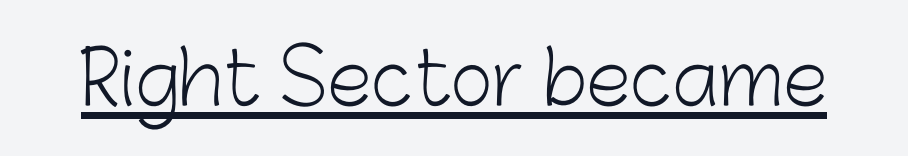
{"serif": "no", "italic": "no", "bold": "no", "weight": "light", "width": "normal", "stroke_contrast": "low", "x_height": "medium", "monospaced": "no", "underline": "yes", "letter_spacing": "normal", "letter_spacing_em": 0.0, "glyph_px": 73}
